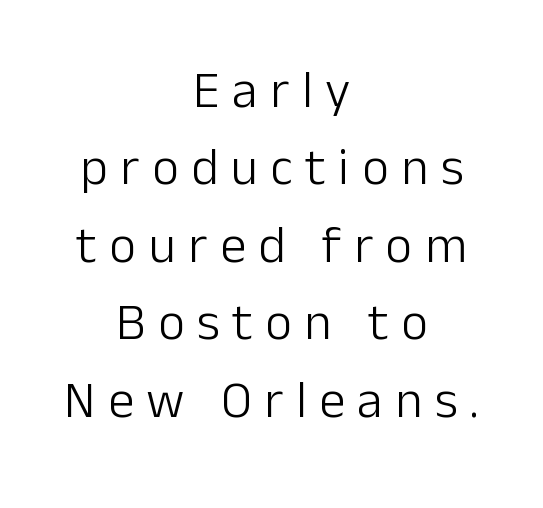
The image shows 52 px light sans-serif type, upright; set centered, normal line spacing (1.49x), unusually wide letter spacing (+0.24 em), not underlined; low stroke contrast and a medium x-height.
